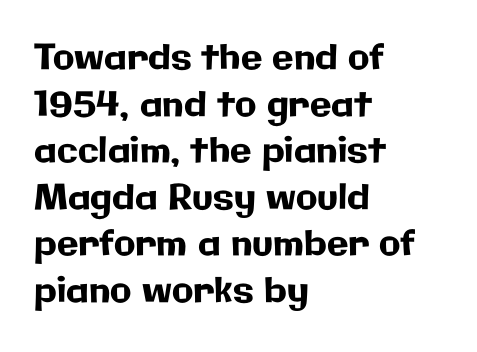
Q: Is the text italic (slanted)? A: No, it is upright.
Q: Is the typeface a serif or a sans-serif typeface? A: Sans-serif.
Q: Is the text underlined? A: No.
Q: How is the paragraph aligned? A: Left-aligned.
Q: Is the spacing between letters normal or unusually wide? A: Normal.
Q: Is the spacing between lines tight, normal or loose? A: Normal.
Q: Width (condensed, normal, or wide)? A: Normal.
Q: Stroke contrast? A: Low.
Q: x-height? A: Medium.
Q: Monospaced? A: No.
